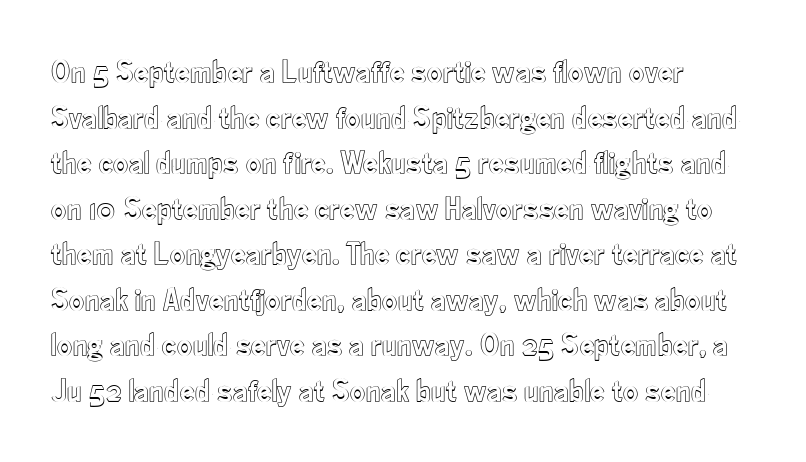
{"italic": "no", "width": "condensed", "x_height": "small", "monospaced": "no", "underline": "no", "align": "left", "line_spacing": "normal", "line_spacing_ratio": 1.38, "letter_spacing": "normal", "letter_spacing_em": 0.0, "glyph_px": 33}
